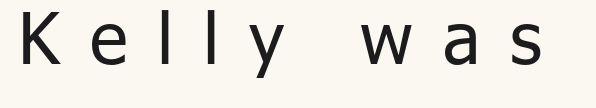
Q: Is the text bold? A: No.
Q: Is the text italic (slanted)? A: No, it is upright.
Q: Is the typeface a serif or a sans-serif typeface? A: Sans-serif.
Q: Is the text underlined? A: No.
Q: Is the spacing between letters normal or unusually wide? A: Unusually wide.
Q: Width (condensed, normal, or wide)? A: Normal.
Q: Stroke contrast? A: Low.
Q: x-height? A: Medium.
Q: Monospaced? A: No.
